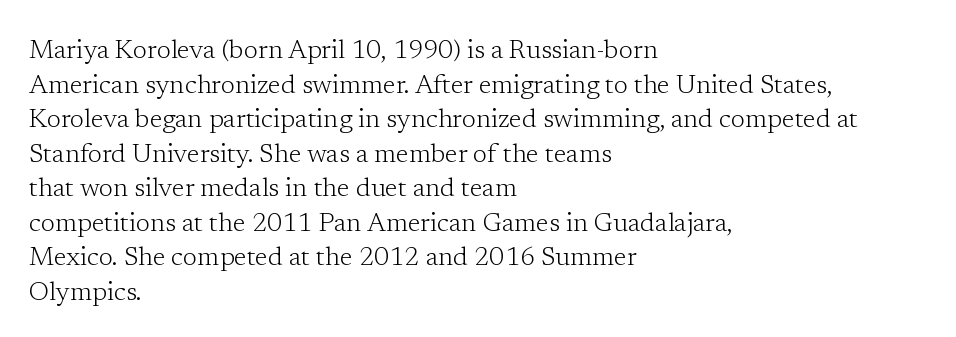
No chunkiness to these letters — they're not bold. A classic flush-left, rag-right setting is used for this passage. One glance says typical: line gaps are just what's usual. The letters sit at their default tracking, neither squeezed nor spread.
